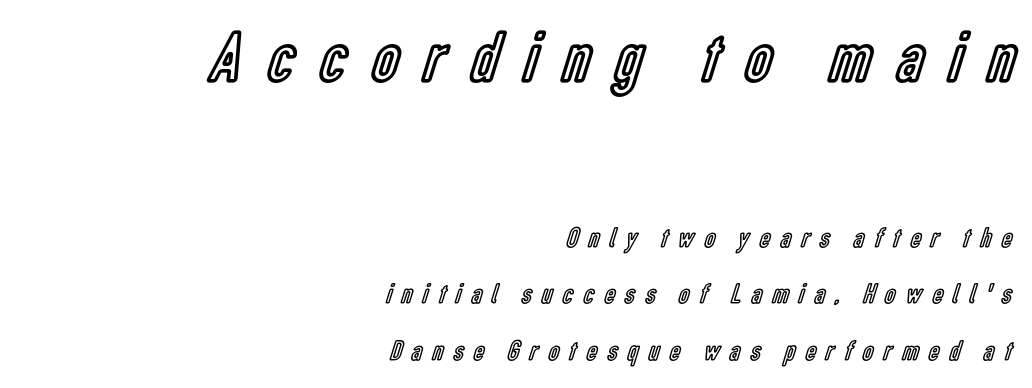
{"width": "condensed", "x_height": "medium", "monospaced": "no", "underline": "no", "align": "right", "line_spacing": "loose", "line_spacing_ratio": 1.95, "letter_spacing": "wide", "letter_spacing_em": 0.36, "larger_block": "first", "size_ratio": 2.52, "glyph_px": 73}
